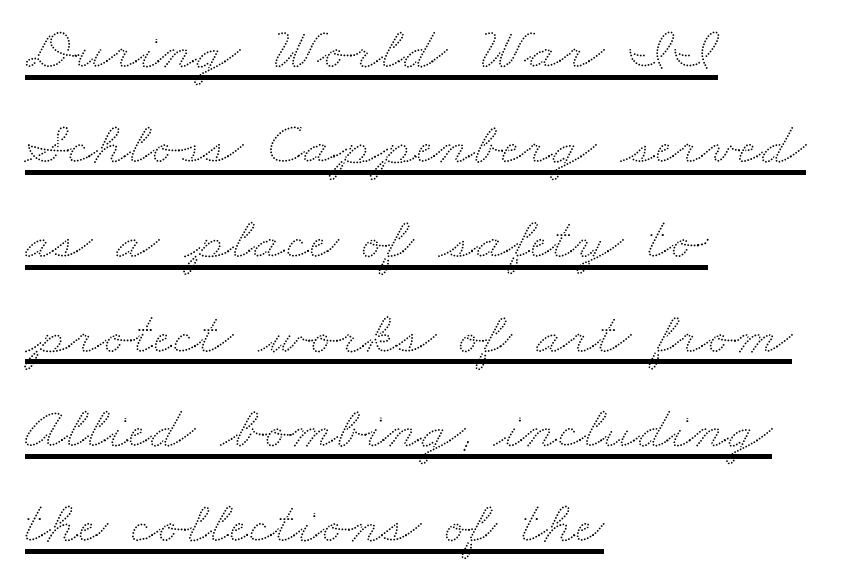
This sample has the flowing, uneven cadence of proportional lettering. What's the leading like? Ordinary, nothing unusual. Underlining? Definitely there. Characters follow at the spacing the type designer built in. All the whitespace from short lines collects on the right.
